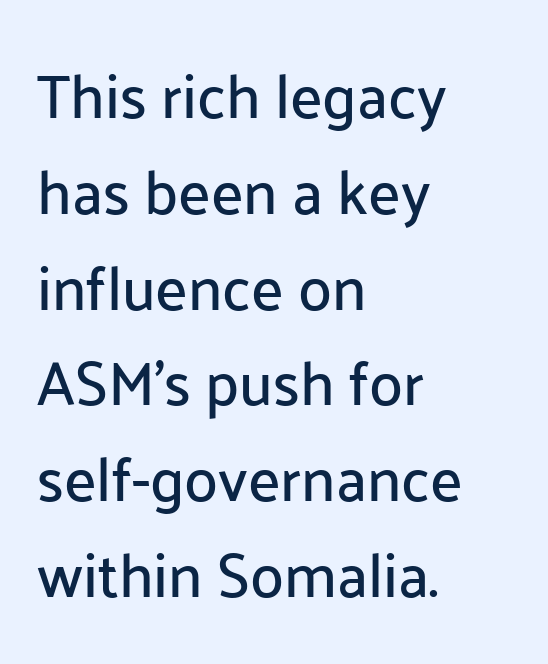
{"serif": "no", "italic": "no", "width": "normal", "stroke_contrast": "low", "x_height": "medium", "monospaced": "no", "underline": "no", "align": "left", "line_spacing": "normal", "line_spacing_ratio": 1.57, "letter_spacing": "normal", "letter_spacing_em": 0.0, "glyph_px": 61}
